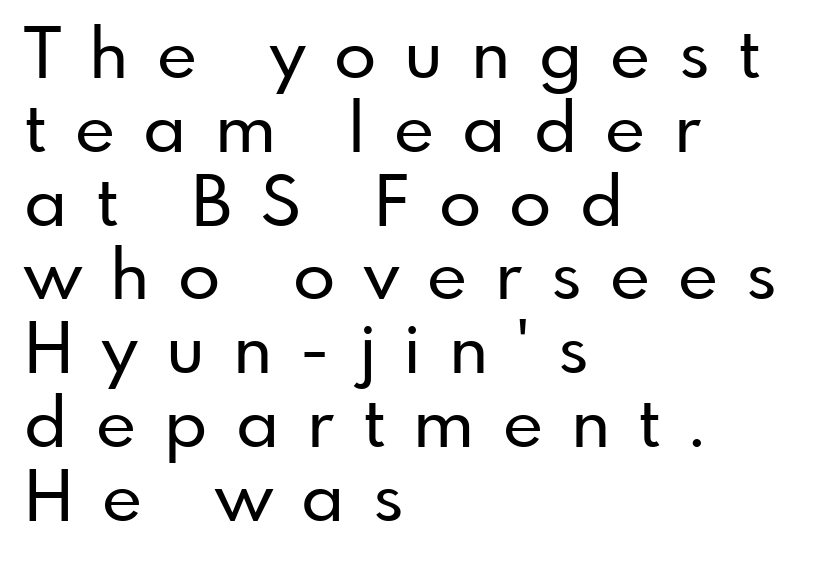
The image shows 69 px sans-serif type, upright; set left-aligned, tight line spacing (1.07x), unusually wide letter spacing (+0.41 em), not underlined; low stroke contrast and a small x-height.
